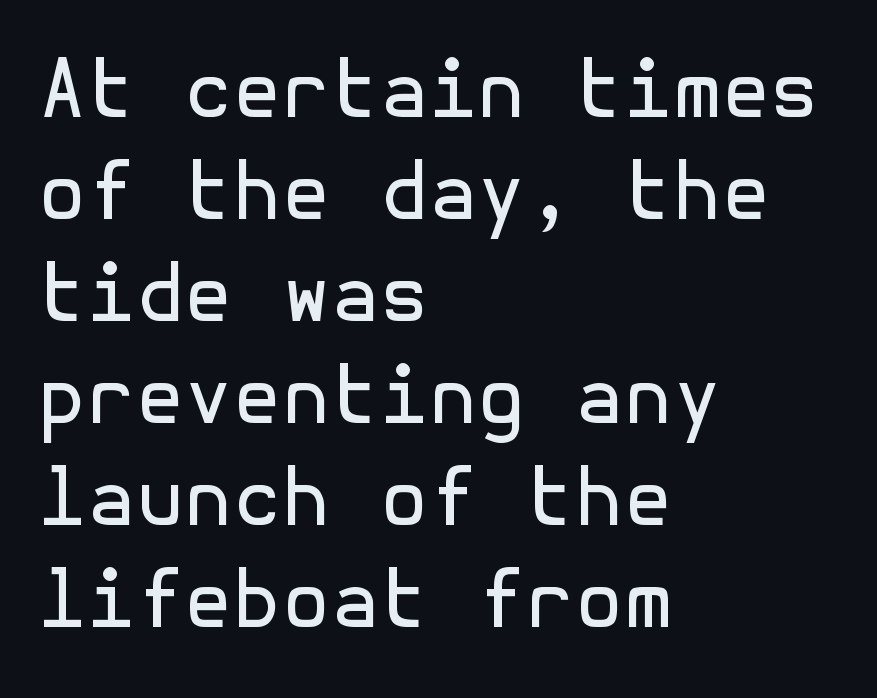
Q: Is the text bold? A: No.
Q: Is the text italic (slanted)? A: No, it is upright.
Q: Is the typeface a serif or a sans-serif typeface? A: Sans-serif.
Q: Is the text underlined? A: No.
Q: How is the paragraph aligned? A: Left-aligned.
Q: Is the spacing between letters normal or unusually wide? A: Normal.
Q: Is the spacing between lines tight, normal or loose? A: Normal.
Q: Width (condensed, normal, or wide)? A: Normal.
Q: x-height? A: Medium.
